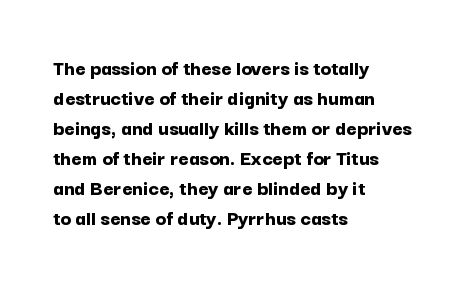
The image shows 22 px bold type, upright; set left-aligned, normal line spacing (1.36x), normal letter spacing, not underlined.
